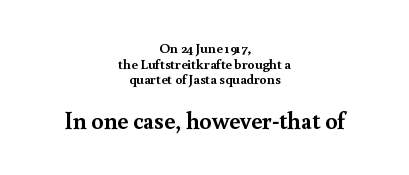
The image shows 24 px bold type, upright; set centered, tight line spacing (1.12x), normal letter spacing, not underlined; the second (bottom) block is 1.71x larger.
